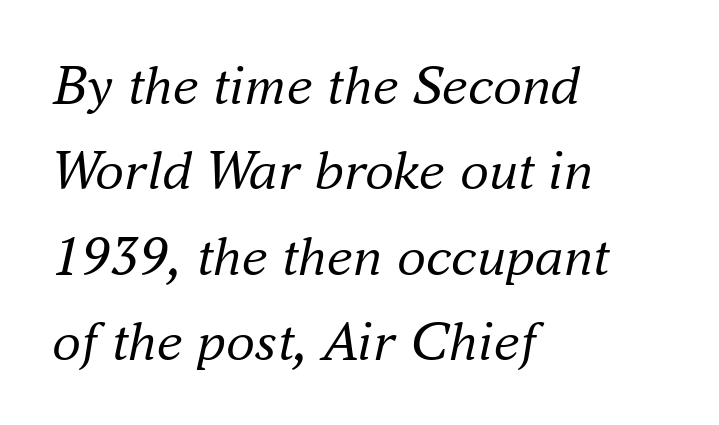
{"serif": "yes", "italic": "yes", "lean": "right", "slant_degrees": 16, "bold": "no", "weight": "regular", "width": "normal", "stroke_contrast": "medium", "x_height": "small", "monospaced": "no", "underline": "no", "align": "left", "line_spacing": "normal", "line_spacing_ratio": 1.47, "letter_spacing": "normal", "letter_spacing_em": 0.0, "glyph_px": 58}
